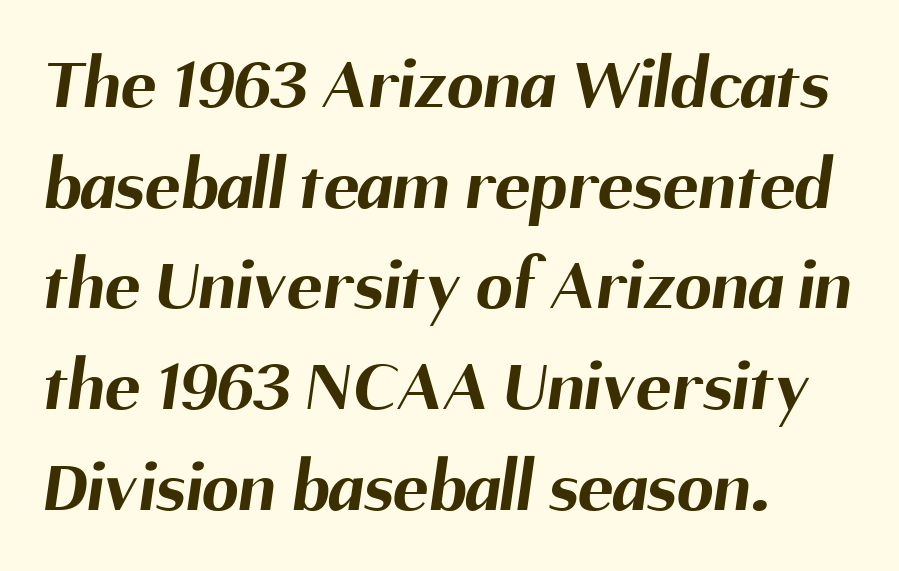
Q: Is the text bold? A: Yes.
Q: Is the typeface a serif or a sans-serif typeface? A: Sans-serif.
Q: Is the text underlined? A: No.
Q: How is the paragraph aligned? A: Left-aligned.
Q: Is the spacing between letters normal or unusually wide? A: Normal.
Q: Is the spacing between lines tight, normal or loose? A: Normal.
Q: Width (condensed, normal, or wide)? A: Normal.
Q: Stroke contrast? A: Medium.
Q: x-height? A: Medium.
Q: Monospaced? A: No.
